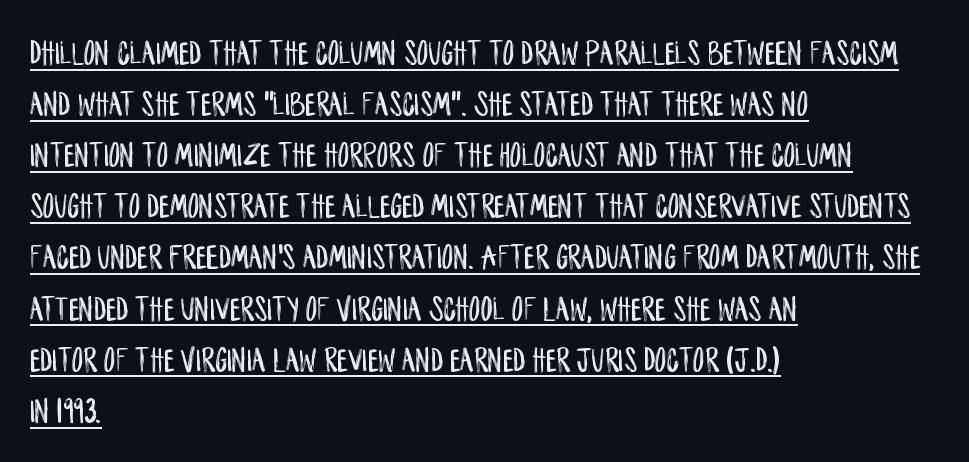
Q: Is the text italic (slanted)? A: No, it is upright.
Q: Is the typeface a serif or a sans-serif typeface? A: Sans-serif.
Q: Is the text underlined? A: Yes.
Q: How is the paragraph aligned? A: Left-aligned.
Q: Is the spacing between letters normal or unusually wide? A: Normal.
Q: Is the spacing between lines tight, normal or loose? A: Normal.
Q: Width (condensed, normal, or wide)? A: Condensed.
Q: Stroke contrast? A: Low.
Q: x-height? A: Large.
Q: Monospaced? A: No.
